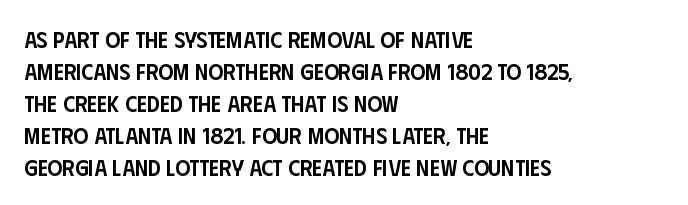
Q: Is the text bold? A: Semi-bold.
Q: Is the text italic (slanted)? A: No, it is upright.
Q: Is the text underlined? A: No.
Q: How is the paragraph aligned? A: Left-aligned.
Q: Is the spacing between letters normal or unusually wide? A: Normal.
Q: Is the spacing between lines tight, normal or loose? A: Normal.
